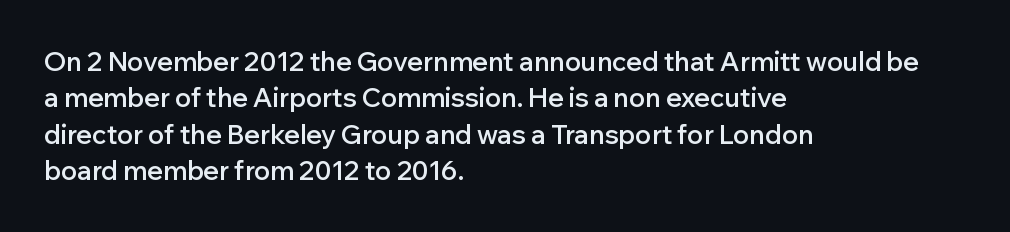
The image shows 26 px text type, upright; set left-aligned, normal line spacing (1.4x), normal letter spacing, not underlined.
